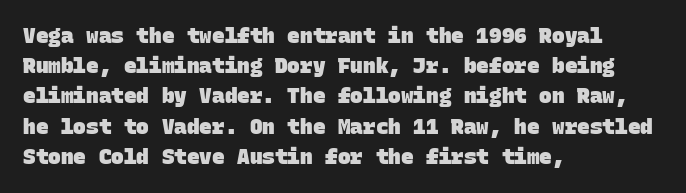
{"bold": "yes", "underline": "no", "align": "left", "line_spacing": "normal", "line_spacing_ratio": 1.44, "letter_spacing": "normal", "letter_spacing_em": 0.0, "glyph_px": 21}
